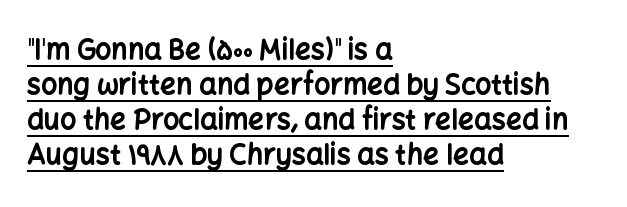
Q: Is the text bold? A: Yes.
Q: Is the text italic (slanted)? A: No, it is upright.
Q: Is the typeface a serif or a sans-serif typeface? A: Sans-serif.
Q: Is the text underlined? A: Yes.
Q: How is the paragraph aligned? A: Left-aligned.
Q: Is the spacing between letters normal or unusually wide? A: Normal.
Q: Is the spacing between lines tight, normal or loose? A: Normal.
Q: Width (condensed, normal, or wide)? A: Normal.
Q: Stroke contrast? A: Low.
Q: x-height? A: Medium.
Q: Monospaced? A: No.
